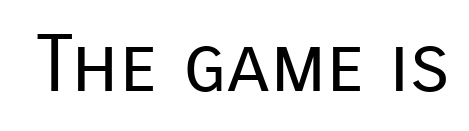
Posture: straight, roman, zero tilt. Ink coverage per letter is moderate at most. Here the designer chose a conventional face with non-uniform glyph widths. This is sans-serif lettering, the kind often seen on screens and signage. What stands out about the letter spacing? Nothing — it is the standard amount.
